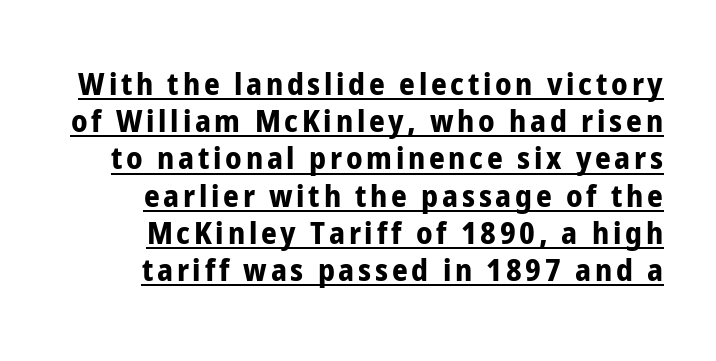
{"serif": "no", "italic": "no", "bold": "yes", "weight": "bold", "width": "condensed", "stroke_contrast": "low", "x_height": "medium", "monospaced": "no", "underline": "yes", "line_spacing_ratio": 1.2, "glyph_px": 31}
